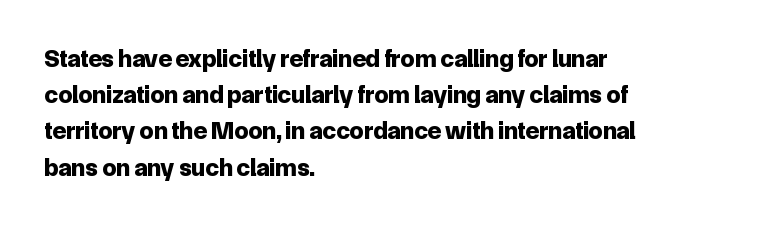
Q: Is the text bold? A: Yes.
Q: Is the text italic (slanted)? A: No, it is upright.
Q: Is the text underlined? A: No.
Q: How is the paragraph aligned? A: Left-aligned.
Q: Is the spacing between letters normal or unusually wide? A: Normal.
Q: Is the spacing between lines tight, normal or loose? A: Normal.
